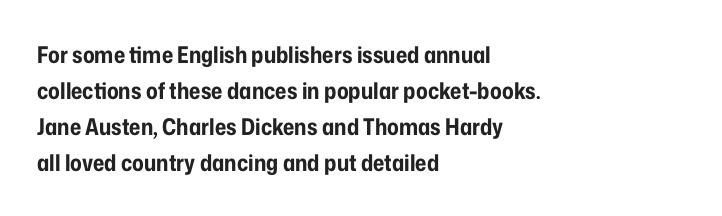
Q: Is the text bold? A: Yes.
Q: Is the text italic (slanted)? A: No, it is upright.
Q: Is the text underlined? A: No.
Q: How is the paragraph aligned? A: Left-aligned.
Q: Is the spacing between letters normal or unusually wide? A: Normal.
Q: Is the spacing between lines tight, normal or loose? A: Normal.
